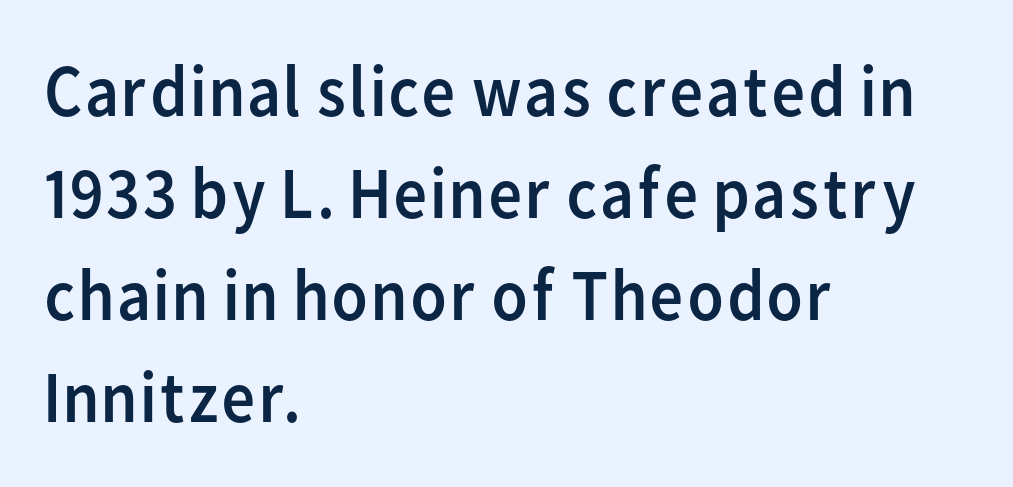
{"serif": "no", "italic": "no", "bold": "no", "weight": "regular", "width": "normal", "stroke_contrast": "low", "x_height": "medium", "monospaced": "no", "underline": "no", "align": "left", "line_spacing": "normal", "line_spacing_ratio": 1.38, "letter_spacing": "normal", "letter_spacing_em": 0.0, "glyph_px": 74}
